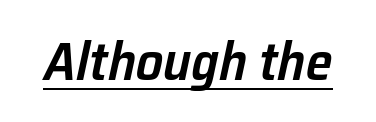
Q: Is the text bold? A: Semi-bold.
Q: Is the text italic (slanted)? A: Yes, it leans right by about 12 degrees.
Q: Is the text underlined? A: Yes.
Q: Is the spacing between letters normal or unusually wide? A: Normal.
Q: Width (condensed, normal, or wide)? A: Normal.
Q: Stroke contrast? A: Low.
Q: x-height? A: Medium.
Q: Monospaced? A: No.
